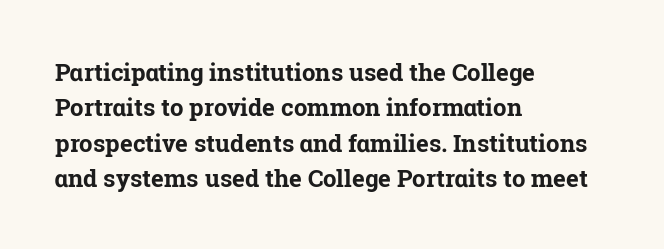
The baseline area is clear. Rendered with straight, roman letterforms. The face used here has the dense, thick strokes of a bold. One-word summary of the alignment: left.
